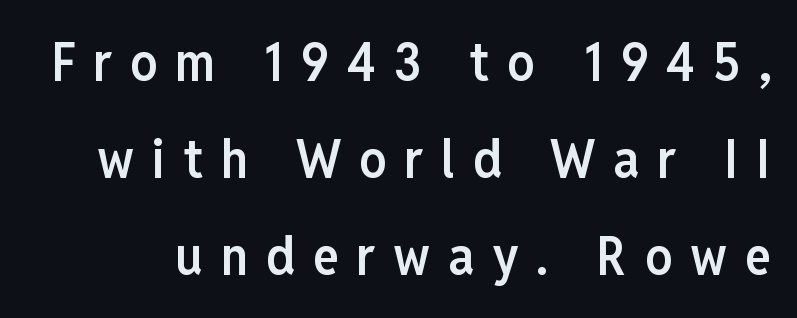
{"serif": "no", "italic": "no", "bold": "semi", "weight": "semibold", "width": "condensed", "stroke_contrast": "low", "x_height": "medium", "monospaced": "no", "underline": "no", "line_spacing_ratio": 1.8, "letter_spacing": "wide", "letter_spacing_em": 0.33, "glyph_px": 54}
